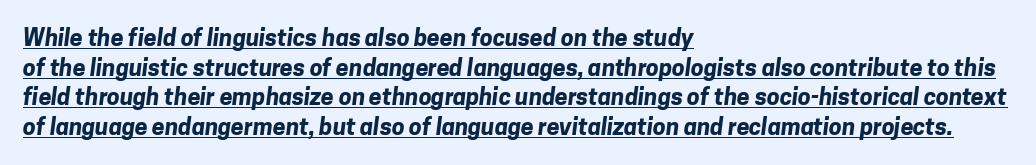
The compositor pushed each line to the left boundary. The string is rendered with underlining switched on. Each word holds together tightly as a unit, with standard inter-letter gaps. A dark, heavy texture on the line: the type is bold. Line spacing here is normal.
